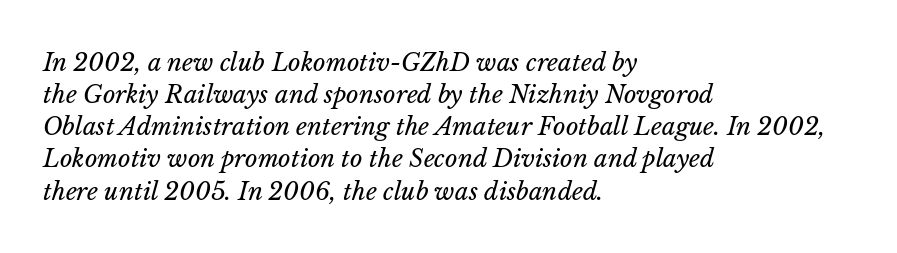
The image shows 24 px text type, italic (leaning right); set left-aligned, normal line spacing (1.34x), normal letter spacing, not underlined.
